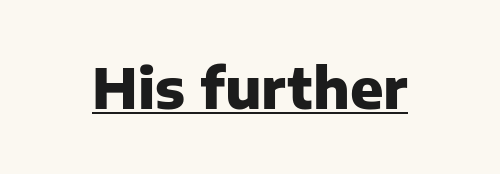
No feet cap the strokes, marking this as sans-serif type. Each letter keeps its own natural width here, so spacing adapts to shape. Rendered with straight, roman letterforms. I'd describe the lettering as bold — thick and assertive. Each word holds together tightly as a unit, with standard inter-letter gaps. The lettering is marked with a stroke running underneath it.
